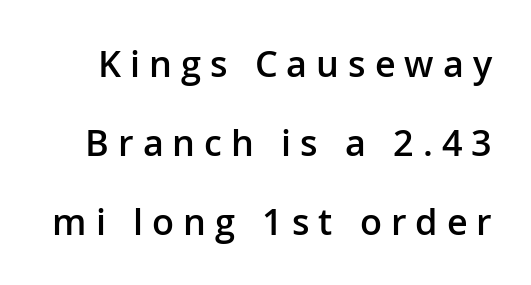
{"serif": "no", "italic": "no", "bold": "semi", "weight": "semibold", "width": "normal", "stroke_contrast": "low", "x_height": "medium", "monospaced": "no", "underline": "no", "line_spacing": "loose", "line_spacing_ratio": 2.19, "letter_spacing": "wide", "letter_spacing_em": 0.25, "glyph_px": 36}
